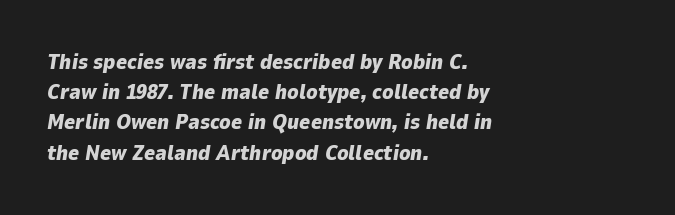
Q: Is the text bold? A: Yes.
Q: Is the text italic (slanted)? A: Yes, it leans right by about 9 degrees.
Q: Is the text underlined? A: No.
Q: How is the paragraph aligned? A: Left-aligned.
Q: Is the spacing between letters normal or unusually wide? A: Normal.
Q: Is the spacing between lines tight, normal or loose? A: Normal.
